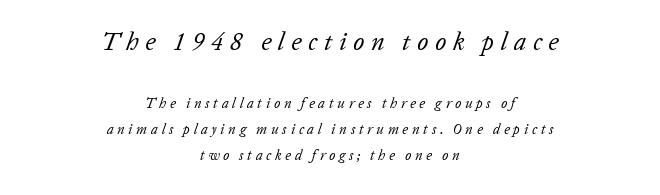
{"italic": "yes", "lean": "right", "slant_degrees": 20, "bold": "no", "underline": "no", "align": "center", "line_spacing_ratio": 1.84, "letter_spacing": "wide", "letter_spacing_em": 0.26, "larger_block": "first", "size_ratio": 1.79, "glyph_px": 25}
